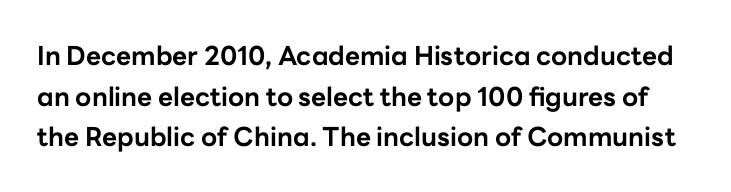
The image shows 26 px bold type, upright; set normal line spacing (1.56x), normal letter spacing, not underlined.
